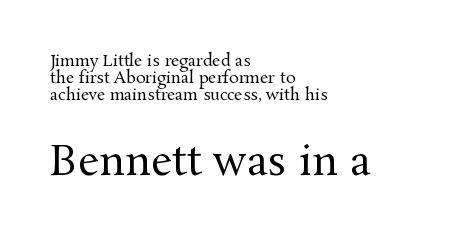
Reading down the block, your eye returns to a fixed left position each line. The letterforms sit at book weight or below. Type size steps up from the first block to the second. In terms of letterform style, serifs are clearly present. The specimen reads as upright at a glance.
